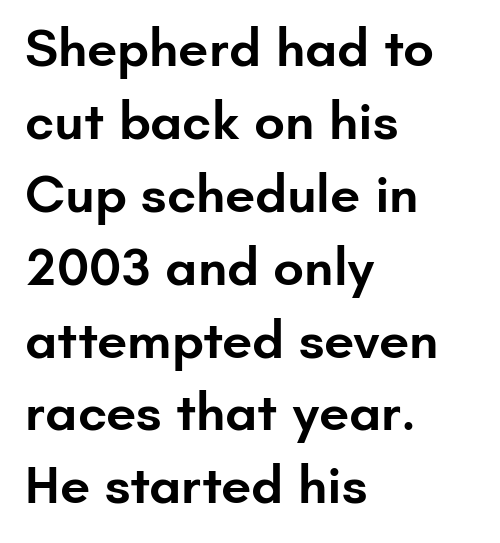
The strokes are fattened partway — semibold, not bold. Characters follow at the spacing the type designer built in. When letters stand straight like this, we call the style roman or upright. Think of a printed novel: that variable character pitch is what you see here. These lines stack with their left ends in a neat column.
